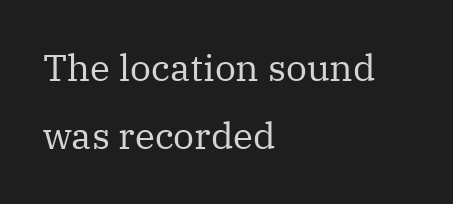
The specimen reads as upright at a glance. These lines stack with their left ends in a neat column. A typesetter would call this proportional, since set widths differ per character. Spacing between characters is what you'd get straight out of the box.
